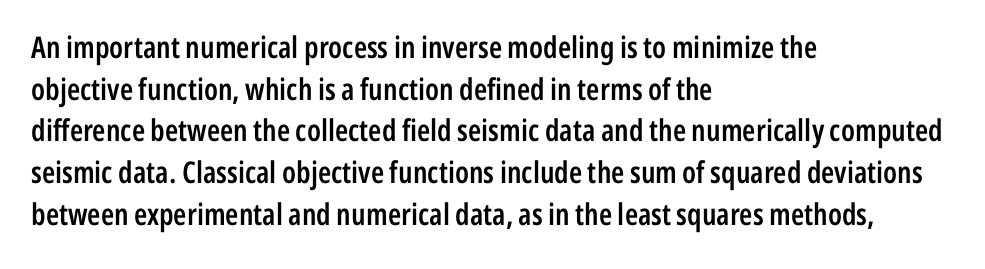
{"serif": "no", "italic": "no", "bold": "semi", "weight": "semibold", "width": "condensed", "stroke_contrast": "low", "x_height": "medium", "monospaced": "no", "underline": "no", "align": "left", "line_spacing": "normal", "line_spacing_ratio": 1.39, "letter_spacing": "normal", "letter_spacing_em": 0.0, "glyph_px": 30}
